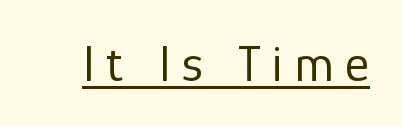
The image shows 53 px regular-weight sans-serif type, upright; set unusually wide letter spacing (+0.21 em), underlined; low stroke contrast and a medium x-height.
